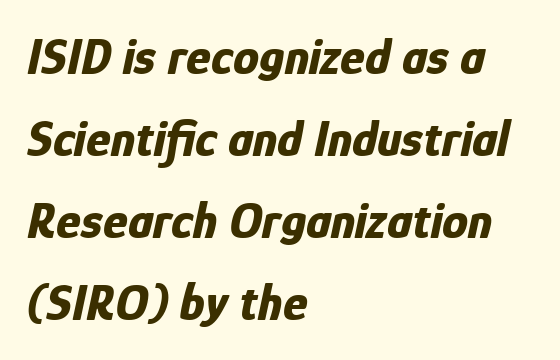
{"italic": "yes", "lean": "right", "slant_degrees": 12, "bold": "yes", "weight": "bold", "width": "condensed", "stroke_contrast": "low", "x_height": "medium", "monospaced": "no", "underline": "no", "align": "left", "line_spacing": "normal", "line_spacing_ratio": 1.58, "letter_spacing": "normal", "letter_spacing_em": 0.0, "glyph_px": 52}
